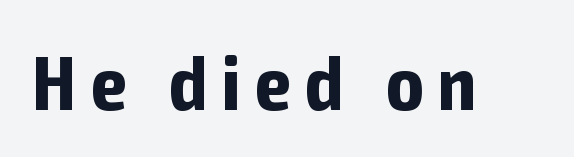
{"serif": "no", "italic": "no", "bold": "yes", "weight": "bold", "width": "condensed", "stroke_contrast": "low", "x_height": "medium", "monospaced": "no", "underline": "no", "glyph_px": 77}
